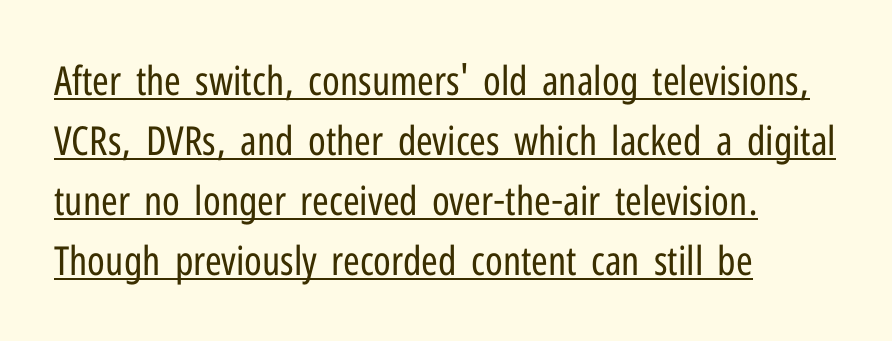
The image shows 40 px regular-weight, condensed sans-serif type, upright; set left-aligned, normal line spacing (1.5x), normal letter spacing, underlined; low stroke contrast and a medium x-height.
